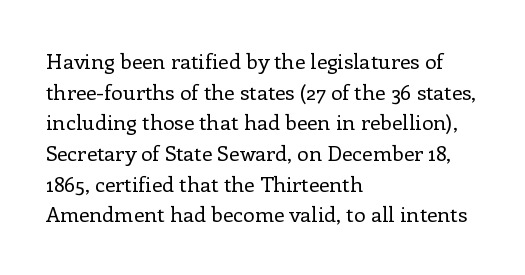
The image shows 21 px text type, upright; set left-aligned, normal line spacing (1.46x), normal letter spacing, not underlined.
